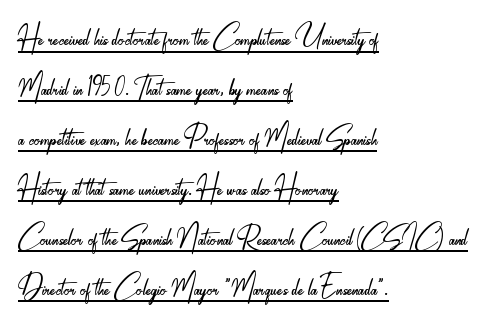
{"serif": "no", "bold": "no", "weight": "light", "width": "condensed", "stroke_contrast": "low", "x_height": "small", "monospaced": "no", "underline": "yes", "align": "left", "line_spacing": "normal", "line_spacing_ratio": 1.35, "letter_spacing": "normal", "letter_spacing_em": 0.0, "glyph_px": 37}
